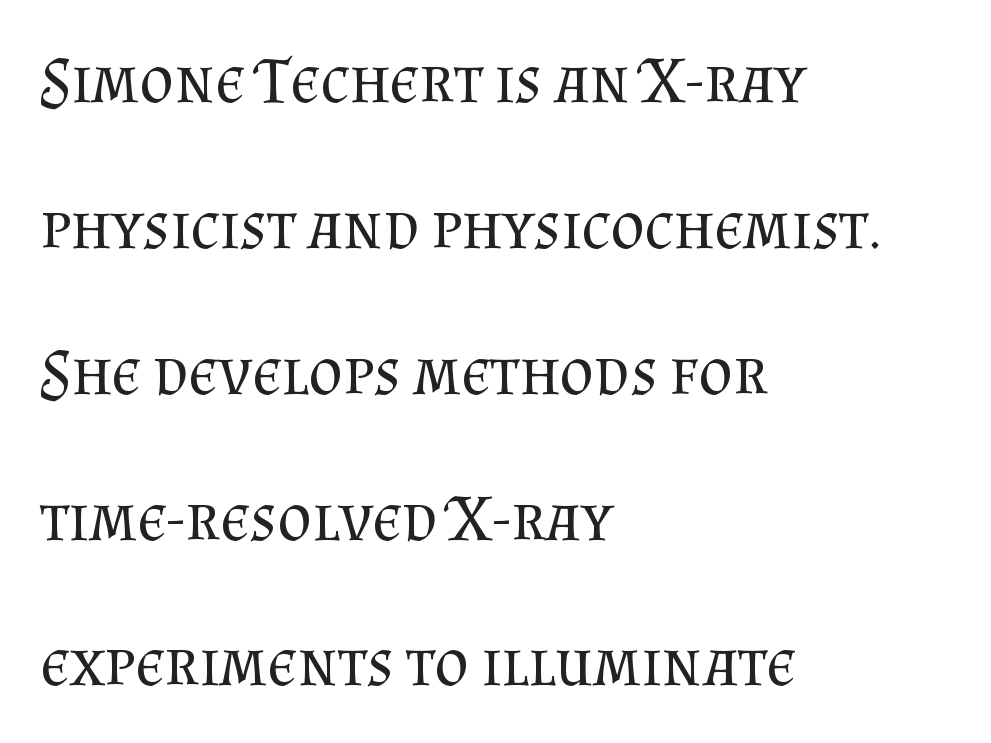
{"serif": "yes", "italic": "no", "bold": "no", "weight": "regular", "width": "normal", "stroke_contrast": "medium", "x_height": "small", "monospaced": "no", "underline": "no", "align": "left", "line_spacing": "loose", "line_spacing_ratio": 2.21, "letter_spacing": "normal", "letter_spacing_em": 0.0, "glyph_px": 66}
